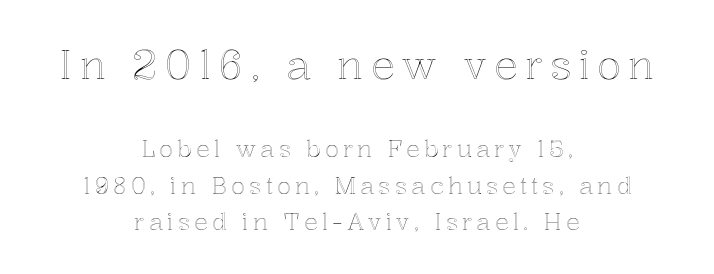
{"italic": "no", "width": "normal", "x_height": "medium", "monospaced": "no", "underline": "no", "align": "center", "line_spacing": "normal", "line_spacing_ratio": 1.58, "larger_block": "first", "size_ratio": 1.74, "glyph_px": 40}
